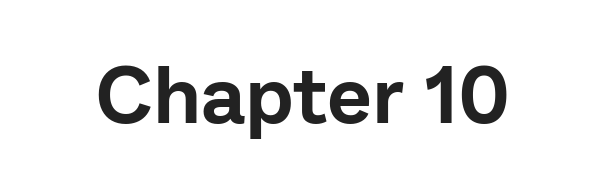
The type family on display is of the sans-serif kind. Short note: letters normally spaced. The rendering uses natural spacing where letterforms have individual widths. Unlike italic type, these characters show no tilt at all. The glyphs are unaccompanied by any horizontal stroke below them.
